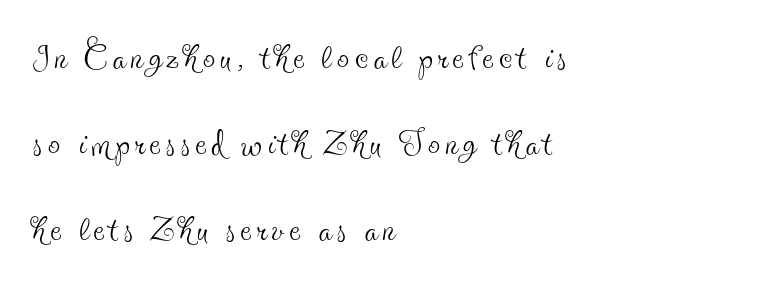
A bare baseline throughout the passage. Looks like regular typesetting: each glyph gets only the width it needs. Caption: face not bold, strokes unweighted. Letterform terminals end in serifs throughout the passage.
